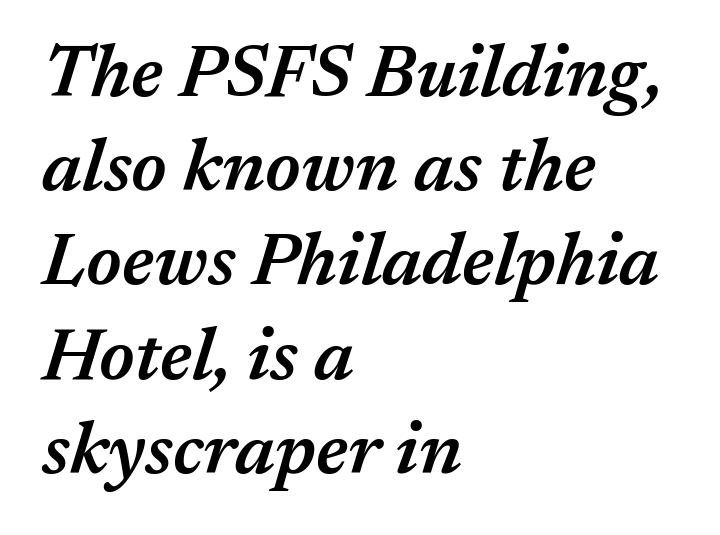
The image shows 73 px semibold type, italic (leaning right); set left-aligned, normal line spacing (1.29x), normal letter spacing, not underlined; medium stroke contrast and a medium x-height.
